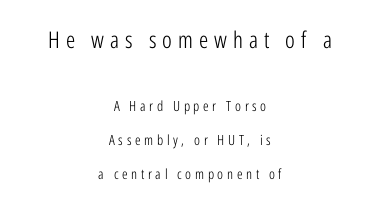
The image shows 23 px text type, upright; set centered, loose line spacing (2.43x), unusually wide letter spacing (+0.26 em), not underlined; the first (top) block is 1.64x larger.
